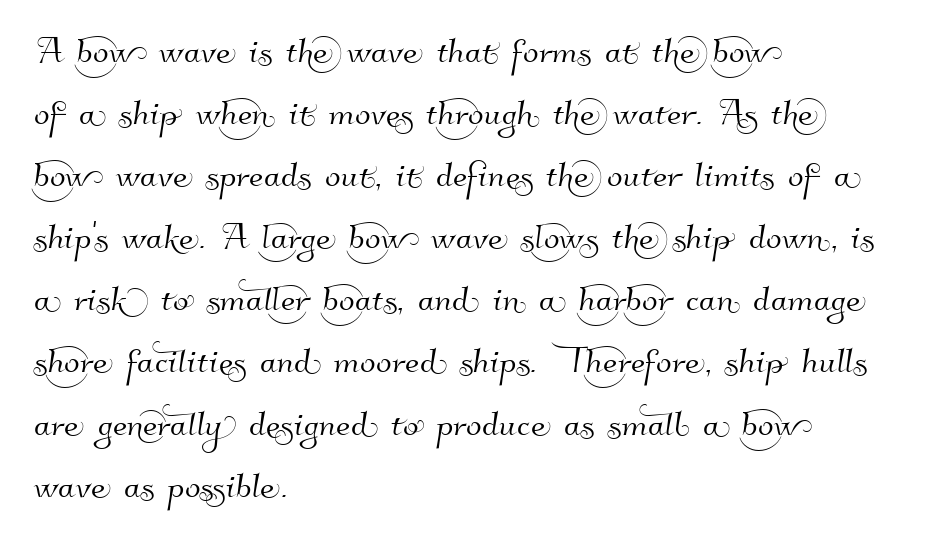
Q: Is the typeface a serif or a sans-serif typeface? A: Sans-serif.
Q: Is the text underlined? A: No.
Q: How is the paragraph aligned? A: Left-aligned.
Q: Is the spacing between letters normal or unusually wide? A: Normal.
Q: Is the spacing between lines tight, normal or loose? A: Normal.
Q: Width (condensed, normal, or wide)? A: Normal.
Q: Stroke contrast? A: High.
Q: x-height? A: Small.
Q: Monospaced? A: No.
